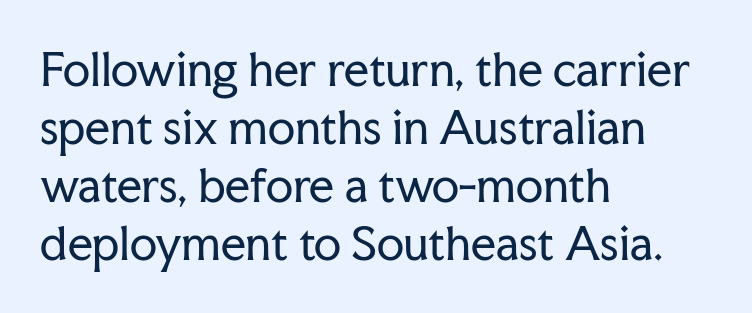
{"serif": "yes", "italic": "no", "bold": "no", "weight": "regular", "width": "normal", "stroke_contrast": "low", "x_height": "medium", "monospaced": "no", "underline": "no", "align": "left", "line_spacing": "normal", "line_spacing_ratio": 1.32, "letter_spacing": "normal", "letter_spacing_em": 0.0, "glyph_px": 44}
